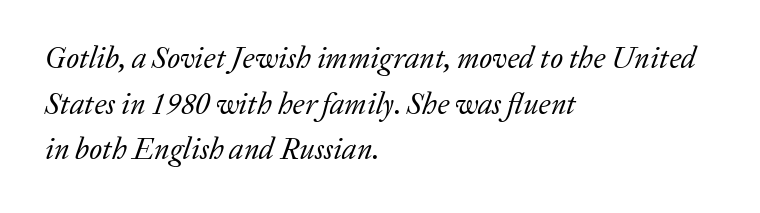
{"serif": "yes", "italic": "yes", "lean": "right", "slant_degrees": 20, "bold": "no", "weight": "regular", "width": "normal", "stroke_contrast": "low", "x_height": "medium", "monospaced": "no", "underline": "no", "align": "left", "line_spacing": "normal", "line_spacing_ratio": 1.52, "letter_spacing": "normal", "letter_spacing_em": 0.0, "glyph_px": 30}
